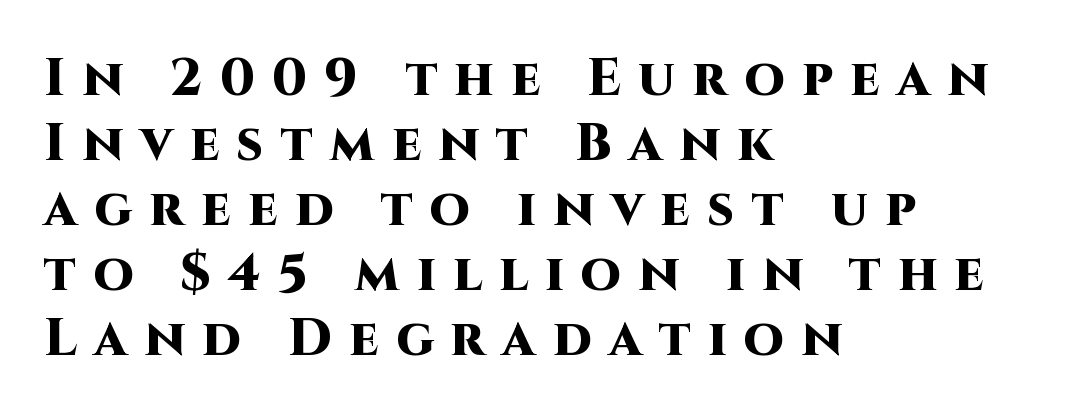
The font's upright variant was chosen for this text. Regarding serifs, this sample does without them. The letters are spread apart with noticeably loose tracking. Rule under the text: the space is simply empty. A dark, heavy texture on the line: the type is bold.
